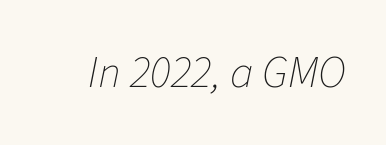
{"italic": "yes", "lean": "right", "slant_degrees": 11, "bold": "no", "weight": "thin", "width": "normal", "stroke_contrast": "low", "x_height": "medium", "monospaced": "no", "underline": "no", "letter_spacing": "normal", "letter_spacing_em": 0.0, "glyph_px": 45}
